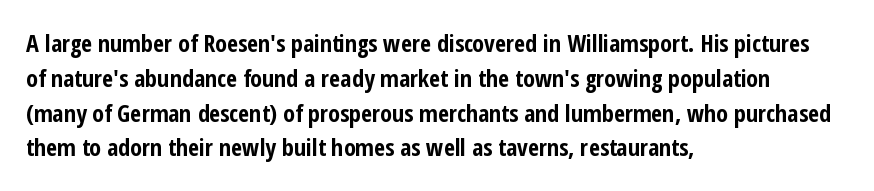
Q: Is the text bold? A: Yes.
Q: Is the text italic (slanted)? A: No, it is upright.
Q: Is the text underlined? A: No.
Q: How is the paragraph aligned? A: Left-aligned.
Q: Is the spacing between letters normal or unusually wide? A: Normal.
Q: Is the spacing between lines tight, normal or loose? A: Normal.
